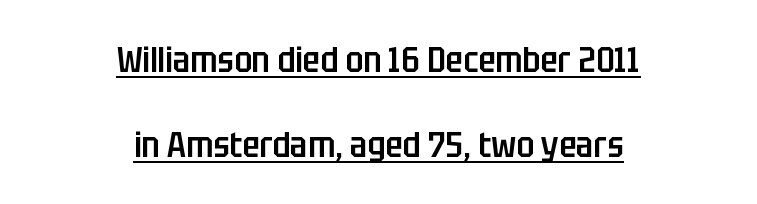
The whitespace from short lines is split evenly between both sides. Does the weight exceed regular? Yes, but only to semibold. The string is rendered with underlining switched on. The letters stand straight up with perfectly vertical stems.
